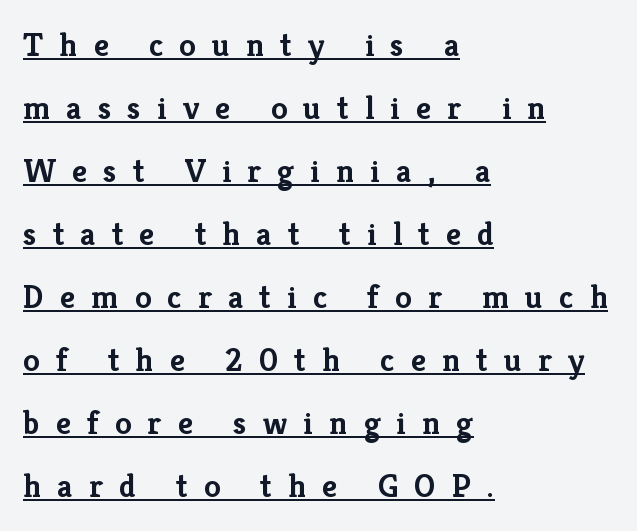
Q: Is the text bold? A: Yes.
Q: Is the text italic (slanted)? A: No, it is upright.
Q: Is the typeface a serif or a sans-serif typeface? A: Serif.
Q: Is the text underlined? A: Yes.
Q: How is the paragraph aligned? A: Left-aligned.
Q: Is the spacing between letters normal or unusually wide? A: Unusually wide.
Q: Is the spacing between lines tight, normal or loose? A: Loose.
Q: Width (condensed, normal, or wide)? A: Normal.
Q: Stroke contrast? A: Low.
Q: x-height? A: Medium.
Q: Monospaced? A: No.
